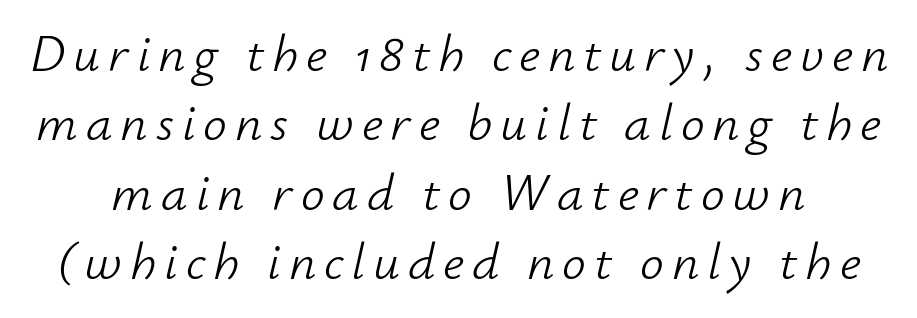
{"italic": "yes", "lean": "right", "slant_degrees": 12, "bold": "no", "weight": "light", "width": "normal", "stroke_contrast": "low", "x_height": "small", "monospaced": "no", "underline": "no", "line_spacing": "normal", "line_spacing_ratio": 1.31, "glyph_px": 53}
